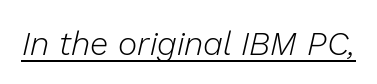
This reads as an unemphasized weight, regular at the heaviest. This sample has the flowing, uneven cadence of proportional lettering. Check the space under the baseline: a stroke is drawn there. Letter spacing: default. Is the type slanted? Yes — the strokes lean at a clear angle.
